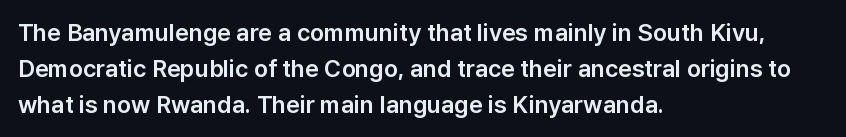
{"italic": "no", "underline": "no", "align": "left", "line_spacing": "normal", "line_spacing_ratio": 1.49, "letter_spacing": "normal", "letter_spacing_em": 0.0, "glyph_px": 24}
